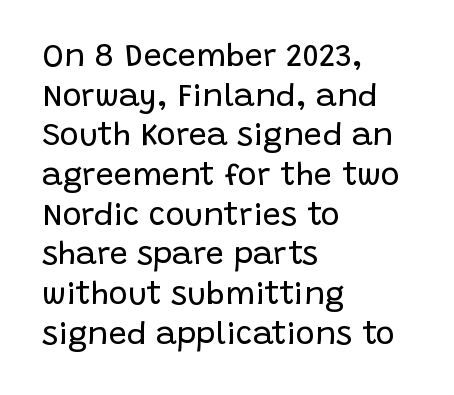
The passage shown is typed in a proportional face where columns would drift. Each stroke keeps to a modest, everyday thickness or less. The tracking reads as untouched default to a designer's eye. Examine the stroke ends and you'll find no serifs. Descenders are the only things crossing below the line.
